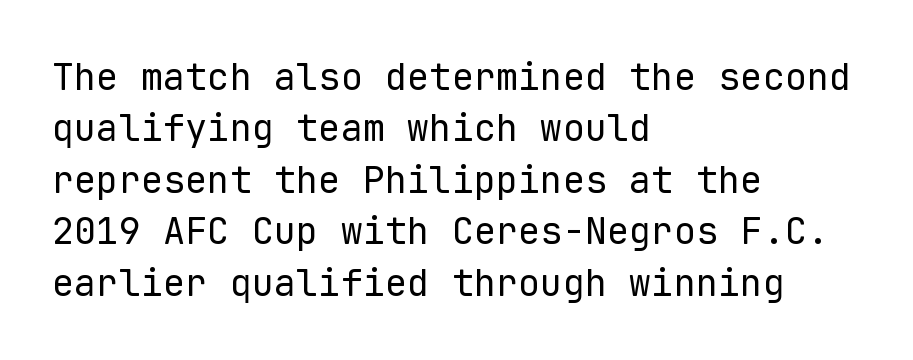
Q: Is the text bold? A: No.
Q: Is the text italic (slanted)? A: No, it is upright.
Q: Is the typeface a serif or a sans-serif typeface? A: Sans-serif.
Q: Is the text underlined? A: No.
Q: How is the paragraph aligned? A: Left-aligned.
Q: Is the spacing between letters normal or unusually wide? A: Normal.
Q: Is the spacing between lines tight, normal or loose? A: Normal.
Q: Width (condensed, normal, or wide)? A: Normal.
Q: Stroke contrast? A: Low.
Q: x-height? A: Medium.
Q: Monospaced? A: Yes.
